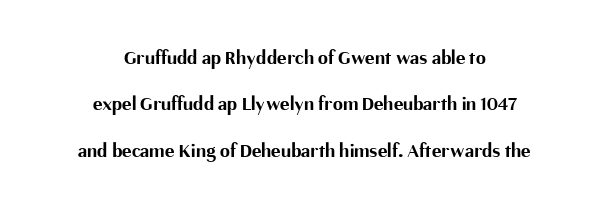
Caption: standard tracking, unaltered. The typography opts for an upright posture over an oblique one. Is there much room between lines? Yes — plenty of vertical air separates them. Is the type bold? Yes — the strokes are clearly thick and heavy.
